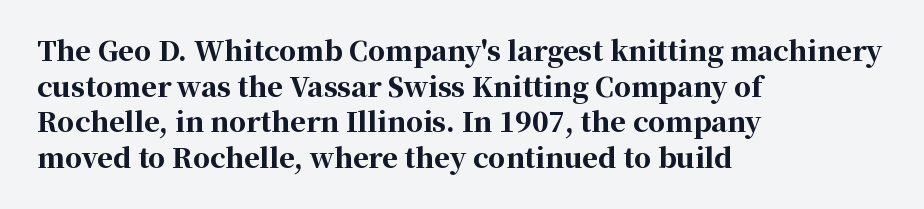
The image shows 27 px bold type, upright; set left-aligned, normal line spacing (1.32x), normal letter spacing, not underlined.
